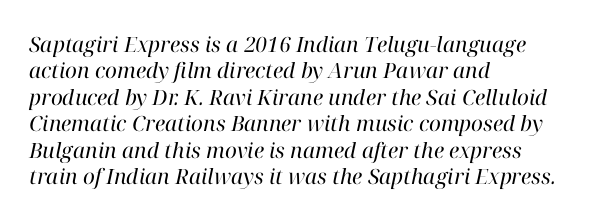
{"italic": "yes", "lean": "right", "slant_degrees": 12, "bold": "no", "underline": "no", "align": "left", "line_spacing": "normal", "line_spacing_ratio": 1.26, "letter_spacing": "normal", "letter_spacing_em": 0.0, "glyph_px": 21}
